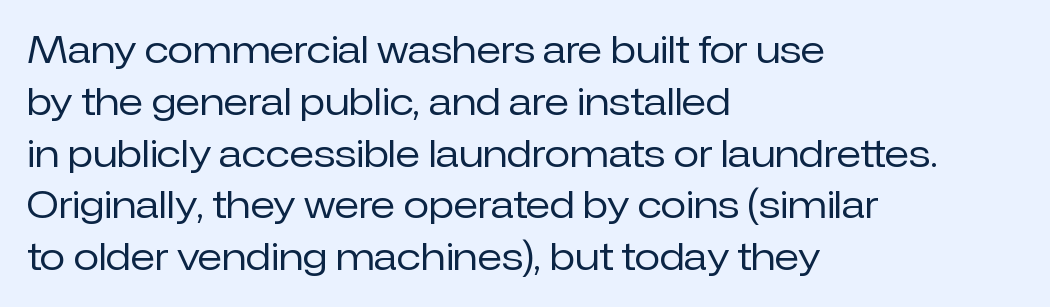
These lines keep a tight, regular rhythm from letter to letter. No feet cap the strokes, marking this as sans-serif type. The passage shown is typed in a proportional face where columns would drift. Weight class: somewhere from thin through regular. The rendering anchors every line to the left-hand side. Nobody drew a line under any word here.
